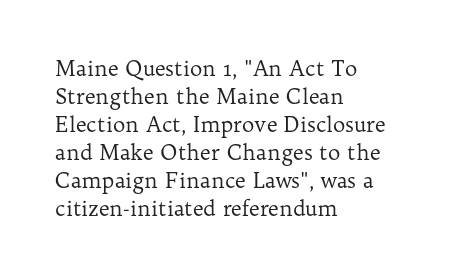
{"italic": "no", "bold": "no", "underline": "no", "align": "left", "line_spacing": "normal", "line_spacing_ratio": 1.33, "letter_spacing": "normal", "letter_spacing_em": 0.0, "glyph_px": 21}
